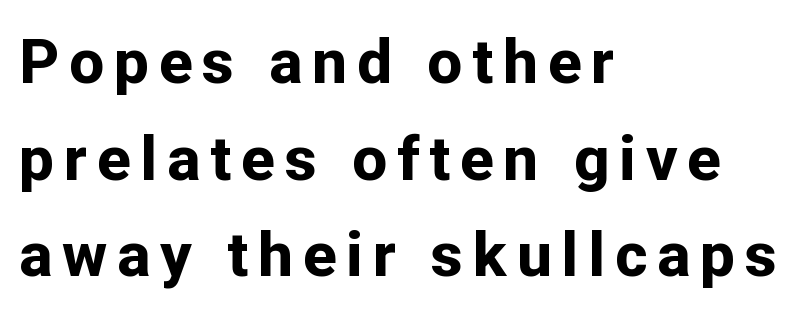
These lines sit exactly where default settings would place them. Spacing verdict: proportional, widths tailored to each character. Unlike italic type, these characters show no tilt at all. The font is running at its bold setting. Check under the words: just untouched page.
